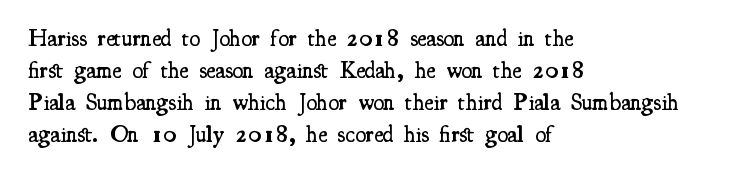
The string is rendered with underlining switched off. Stroke thickness is moderately raised; the sample reads as semibold. Tracking here is standard; glyphs follow each other at the usual distance. The block of text has a typical density, with ordinary space between rows.
